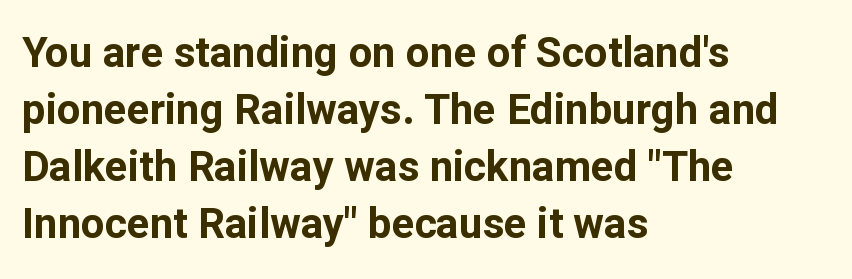
The image shows 42 px bold sans-serif type, upright; set left-aligned, normal line spacing (1.36x), normal letter spacing, not underlined; low stroke contrast and a medium x-height.
